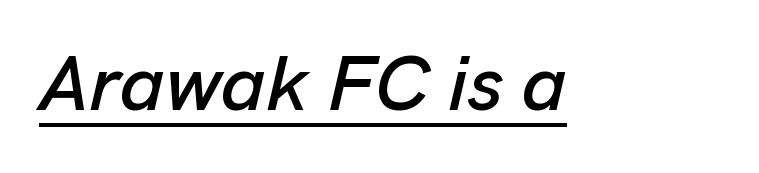
The image shows 78 px text type, italic (leaning right); set normal letter spacing, underlined; low stroke contrast and a medium x-height.
